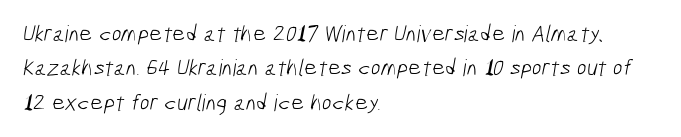
Q: Is the text bold? A: No.
Q: Is the text underlined? A: No.
Q: How is the paragraph aligned? A: Left-aligned.
Q: Is the spacing between letters normal or unusually wide? A: Normal.
Q: Is the spacing between lines tight, normal or loose? A: Normal.
